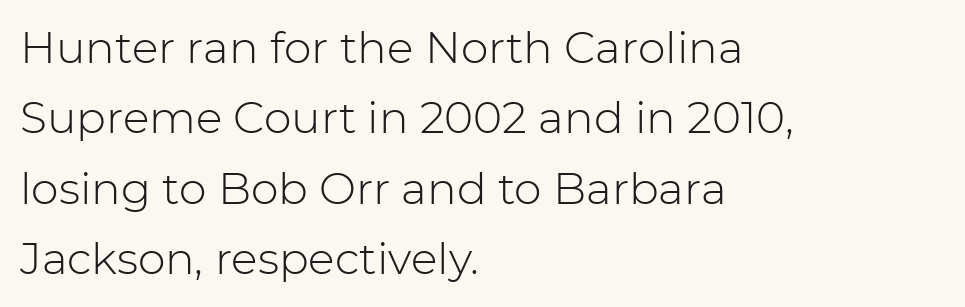
The image shows 44 px light sans-serif type, upright; set left-aligned, normal line spacing (1.6x), normal letter spacing, not underlined; low stroke contrast and a medium x-height.
